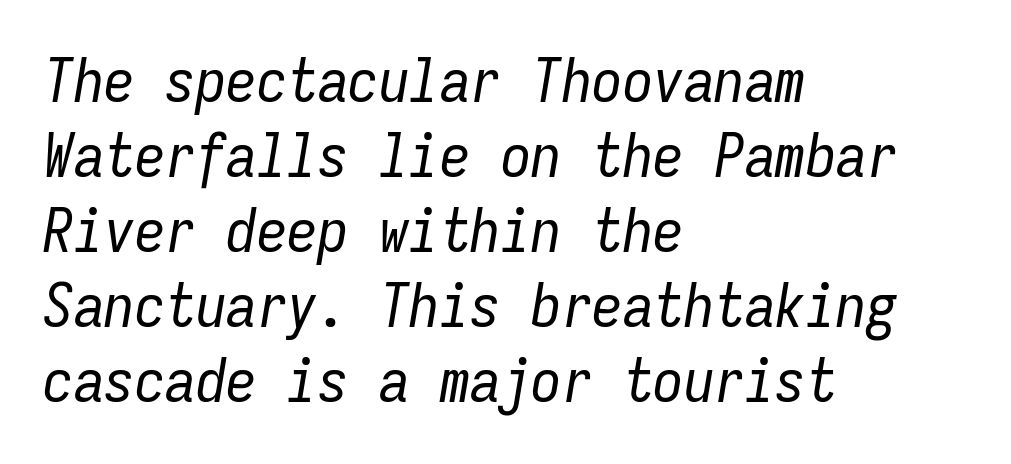
The image shows 61 px regular-weight, condensed type, italic (leaning right), monospaced; set left-aligned, line spacing 1.23x, normal letter spacing, not underlined; low stroke contrast and a medium x-height.
